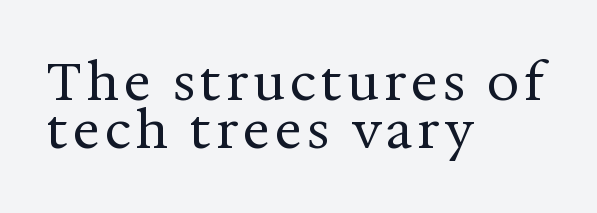
The image shows 51 px regular-weight serif type, upright; set left-aligned, tight line spacing (0.95x), not underlined; medium stroke contrast and a medium x-height.
